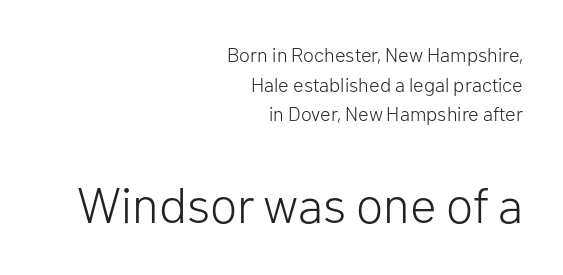
Regular leading. The text block is weighted toward the right margin, trailing off unevenly leftward. Heft: none added — not bold. Underlining? Definitely not there.
